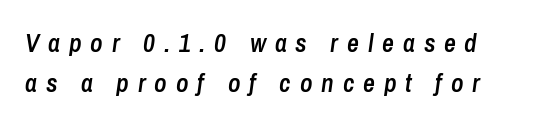
Q: Is the text bold? A: Semi-bold.
Q: Is the text italic (slanted)? A: Yes, it leans right by about 8 degrees.
Q: Is the text underlined? A: No.
Q: How is the paragraph aligned? A: Left-aligned.
Q: Is the spacing between letters normal or unusually wide? A: Unusually wide.
Q: Is the spacing between lines tight, normal or loose? A: Normal.
